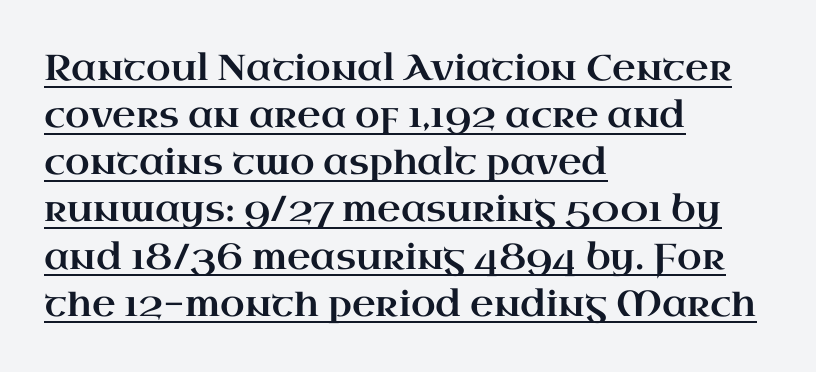
You can see a thin bar hugging the bottom of the glyphs. This sample uses an upright cut, with every glyph sitting square on the baseline. One-word summary of the alignment: left. A typesetter would call this zero additional tracking. Summary of vertical rhythm: regular, with standard interline spacing.
